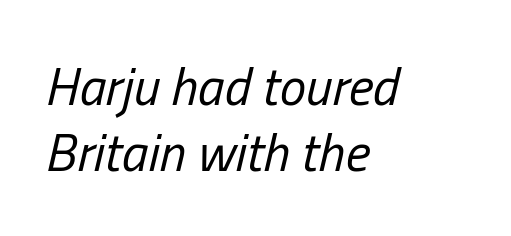
Italic? Definitely — the glyphs are oblique. Each row of text sits above clean, open space. On a weight scale, this lands at 450 or below. The letterforms sit shoulder to shoulder at normal distance.
